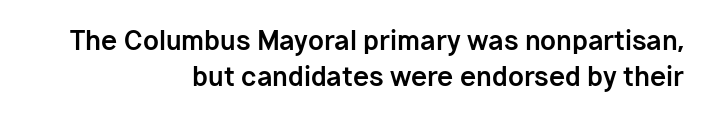
Q: Is the text bold? A: Yes.
Q: Is the text italic (slanted)? A: No, it is upright.
Q: Is the text underlined? A: No.
Q: How is the paragraph aligned? A: Right-aligned.
Q: Is the spacing between letters normal or unusually wide? A: Normal.
Q: Is the spacing between lines tight, normal or loose? A: Normal.
